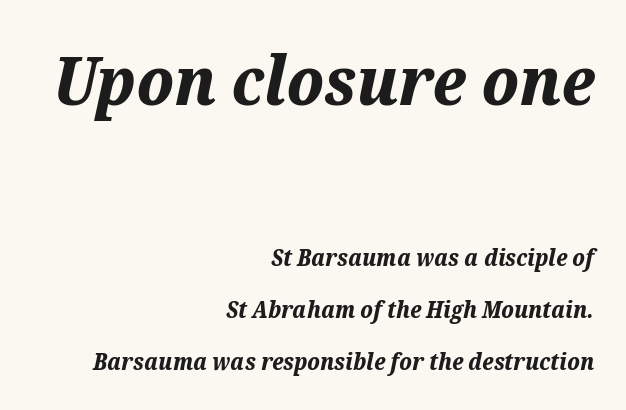
Q: Is the text bold? A: Yes.
Q: Is the text italic (slanted)? A: Yes, it leans right by about 12 degrees.
Q: Is the text underlined? A: No.
Q: How is the paragraph aligned? A: Right-aligned.
Q: Is the spacing between letters normal or unusually wide? A: Normal.
Q: Is the spacing between lines tight, normal or loose? A: Loose.
Q: Which block of text is set in a larger size, the first (top) or the second (bottom)? A: The first (top) one.
Q: Width (condensed, normal, or wide)? A: Normal.
Q: Stroke contrast? A: Medium.
Q: x-height? A: Medium.
Q: Monospaced? A: No.
